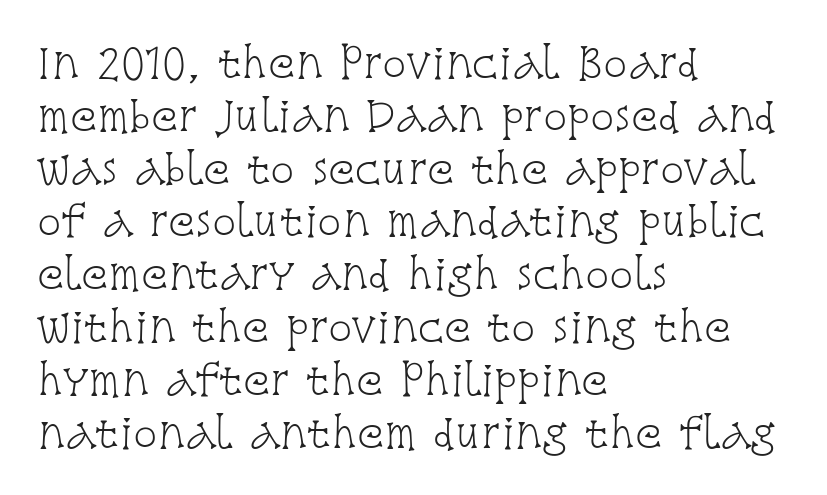
Do the characters align in a grid? No, the font is proportional. The typeface chosen for these lines features serifs. These lines stack with their left ends in a neat column. Is there much room between lines? A standard amount, neither cramped nor airy. Is there any slant? The stems are plumb. Standard letterfit; no display-style spreading of the glyphs.
